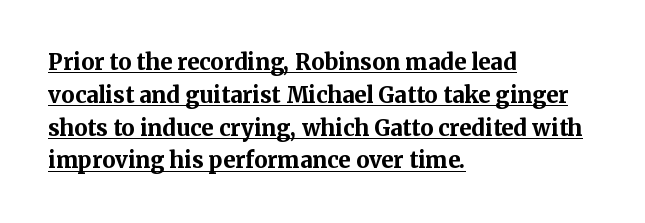
Q: Is the text bold? A: Yes.
Q: Is the text italic (slanted)? A: No, it is upright.
Q: Is the text underlined? A: Yes.
Q: How is the paragraph aligned? A: Left-aligned.
Q: Is the spacing between letters normal or unusually wide? A: Normal.
Q: Is the spacing between lines tight, normal or loose? A: Normal.
